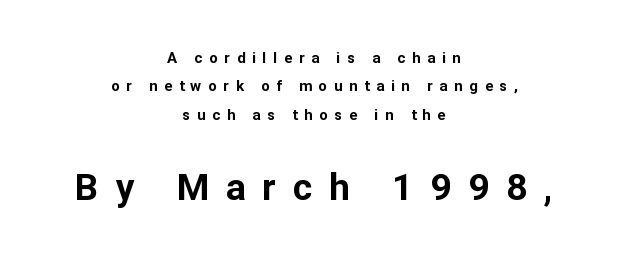
Of the two passages, the one underneath uses the larger point size. Serifs: no, the terminals of the letterforms are clean. Do the characters align in a grid? No, the font is proportional. The whitespace from short lines is split evenly between both sides. Here the glyphs are tracked loosely, breaking word shapes into spaced letters. Heft: maximum for text — a bold.
